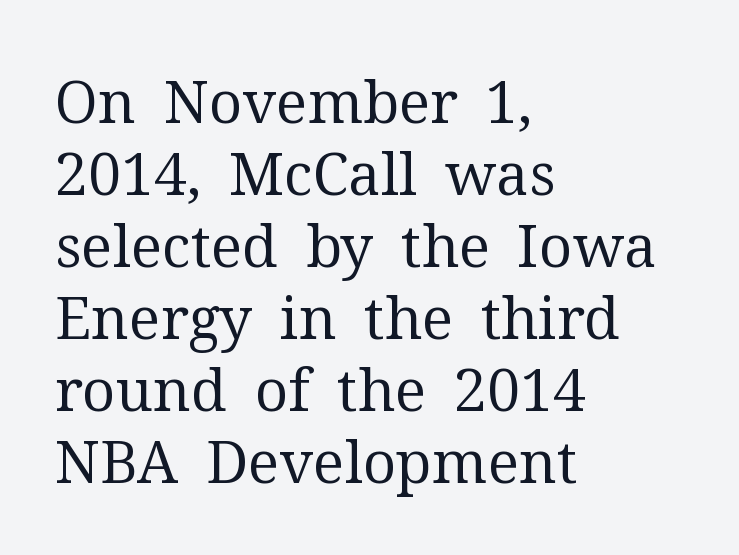
{"serif": "yes", "italic": "no", "bold": "no", "weight": "regular", "width": "normal", "stroke_contrast": "medium", "x_height": "medium", "monospaced": "no", "underline": "no", "align": "left", "line_spacing_ratio": 1.22, "letter_spacing": "normal", "letter_spacing_em": 0.0, "glyph_px": 59}
